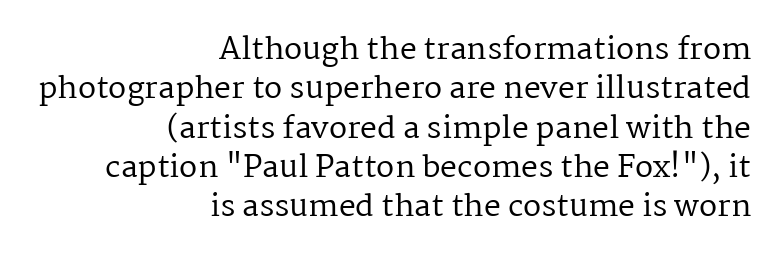
Q: Is the text bold? A: No.
Q: Is the text italic (slanted)? A: No, it is upright.
Q: Is the typeface a serif or a sans-serif typeface? A: Serif.
Q: Is the text underlined? A: No.
Q: How is the paragraph aligned? A: Right-aligned.
Q: Is the spacing between letters normal or unusually wide? A: Normal.
Q: Is the spacing between lines tight, normal or loose? A: Normal.
Q: Width (condensed, normal, or wide)? A: Normal.
Q: Stroke contrast? A: Medium.
Q: x-height? A: Medium.
Q: Monospaced? A: No.
